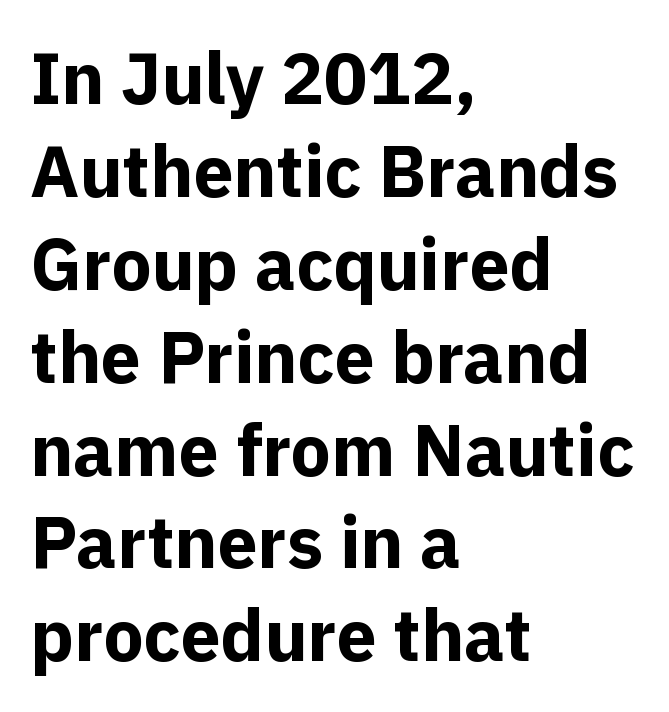
{"serif": "no", "italic": "no", "bold": "yes", "weight": "bold", "width": "normal", "x_height": "medium", "monospaced": "no", "underline": "no", "align": "left", "line_spacing": "normal", "line_spacing_ratio": 1.29, "letter_spacing": "normal", "letter_spacing_em": 0.0, "glyph_px": 72}
